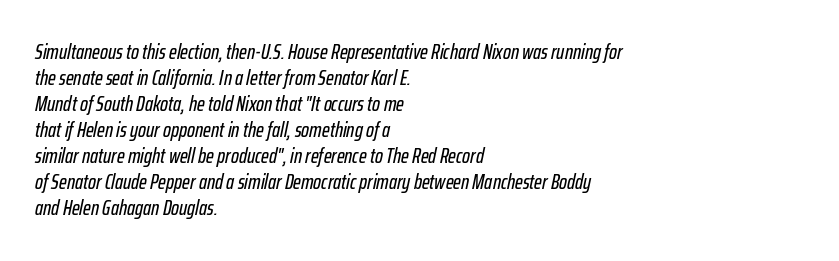
The image shows 21 px text type, italic (leaning right); set left-aligned, line spacing 1.24x, normal letter spacing, not underlined.
